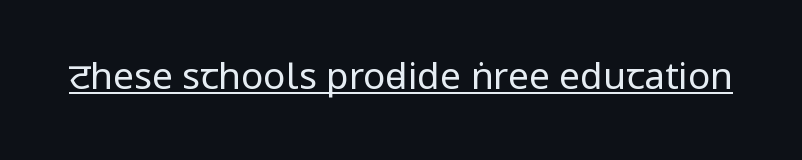
Q: Is the text bold? A: No.
Q: Is the text italic (slanted)? A: No, it is upright.
Q: Is the typeface a serif or a sans-serif typeface? A: Sans-serif.
Q: Is the text underlined? A: Yes.
Q: Is the spacing between letters normal or unusually wide? A: Normal.
Q: Width (condensed, normal, or wide)? A: Condensed.
Q: Stroke contrast? A: Low.
